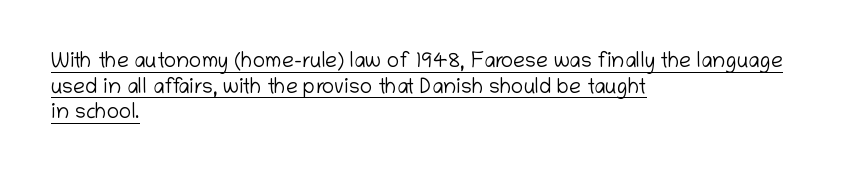
Weight: regular or lighter. The gaps between neighbouring characters are ordinary and unremarkable. Leftover space on each line is placed entirely after the last word. The specimen includes a rule beneath the text block's lines.
